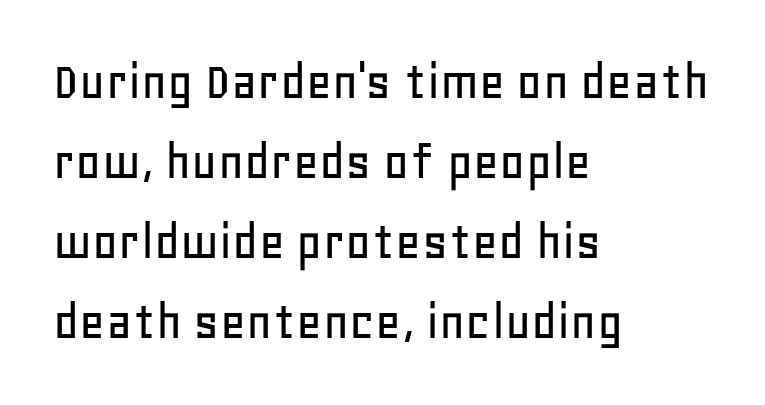
{"serif": "no", "italic": "no", "width": "normal", "stroke_contrast": "low", "x_height": "large", "monospaced": "no", "underline": "no", "align": "left", "line_spacing": "normal", "line_spacing_ratio": 1.43, "letter_spacing": "normal", "letter_spacing_em": 0.0, "glyph_px": 56}
